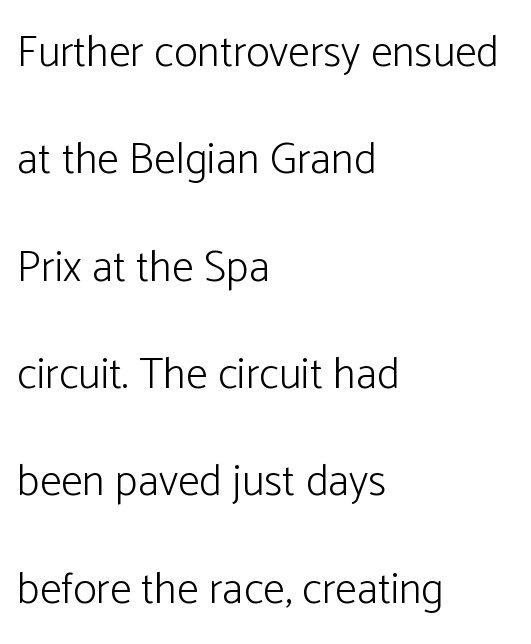
Q: Is the text bold? A: No.
Q: Is the text italic (slanted)? A: No, it is upright.
Q: Is the typeface a serif or a sans-serif typeface? A: Sans-serif.
Q: Is the text underlined? A: No.
Q: How is the paragraph aligned? A: Left-aligned.
Q: Is the spacing between letters normal or unusually wide? A: Normal.
Q: Is the spacing between lines tight, normal or loose? A: Loose.
Q: Width (condensed, normal, or wide)? A: Normal.
Q: Stroke contrast? A: Low.
Q: x-height? A: Medium.
Q: Monospaced? A: No.
